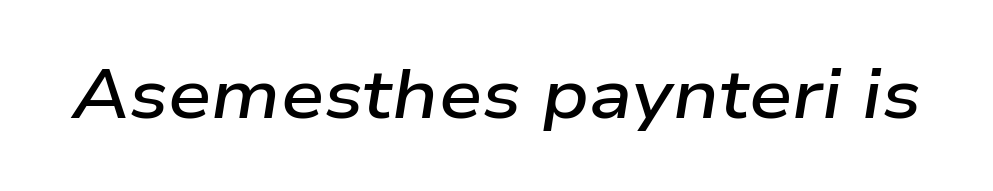
Plain, unruled lines of type. These lines are rendered in a variable-pitch font. Emphasis by weight is partial: semibold. It's the slanting kind of type. The gaps between neighbouring characters are ordinary and unremarkable.
